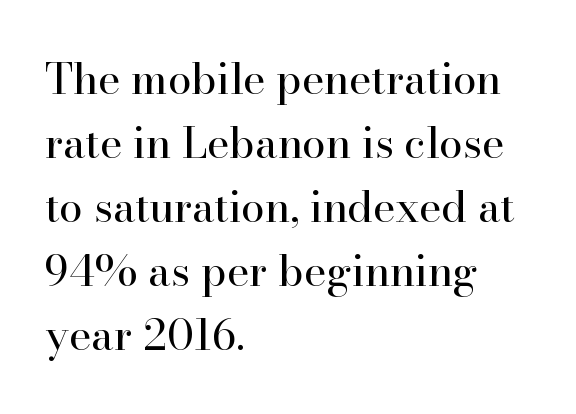
{"serif": "yes", "italic": "no", "bold": "no", "weight": "regular", "width": "normal", "stroke_contrast": "high", "x_height": "small", "monospaced": "no", "underline": "no", "align": "left", "line_spacing": "normal", "line_spacing_ratio": 1.49, "letter_spacing": "normal", "letter_spacing_em": 0.0, "glyph_px": 43}
